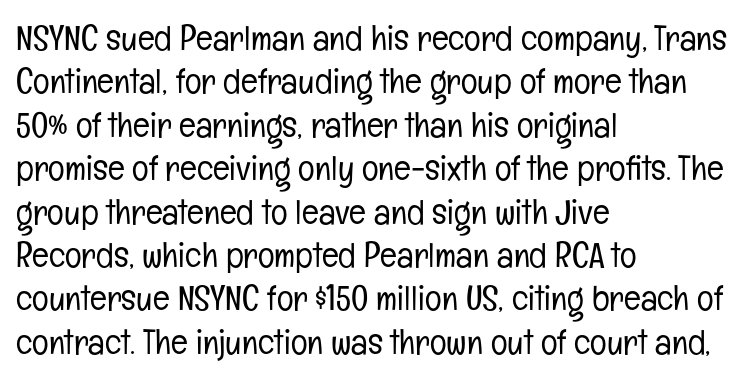
{"serif": "no", "italic": "no", "bold": "no", "weight": "light", "width": "condensed", "stroke_contrast": "low", "x_height": "medium", "monospaced": "no", "underline": "no", "align": "left", "line_spacing_ratio": 1.24, "letter_spacing": "normal", "letter_spacing_em": 0.0, "glyph_px": 35}
